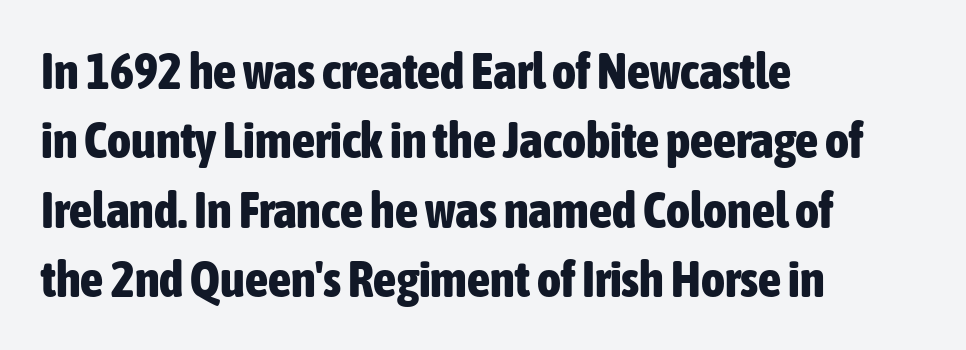
This is sans-serif lettering, the kind often seen on screens and signage. A typesetter would call this zero additional tracking. Unlike italic type, these characters show no tilt at all. The face used here is proportionally spaced, like ordinary book or web type. Bare-footed words on every line. Evenly set lines give the paragraph a standard silhouette.
